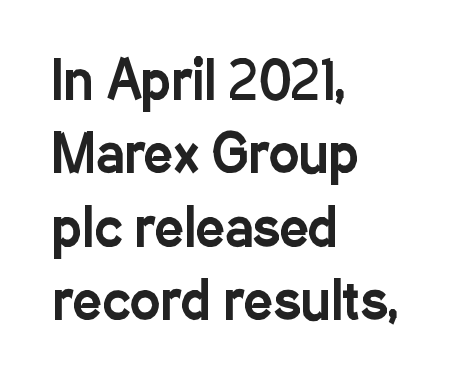
{"serif": "no", "italic": "no", "width": "condensed", "stroke_contrast": "low", "x_height": "medium", "monospaced": "no", "underline": "no", "align": "left", "line_spacing": "normal", "line_spacing_ratio": 1.44, "letter_spacing": "normal", "letter_spacing_em": 0.0, "glyph_px": 51}
